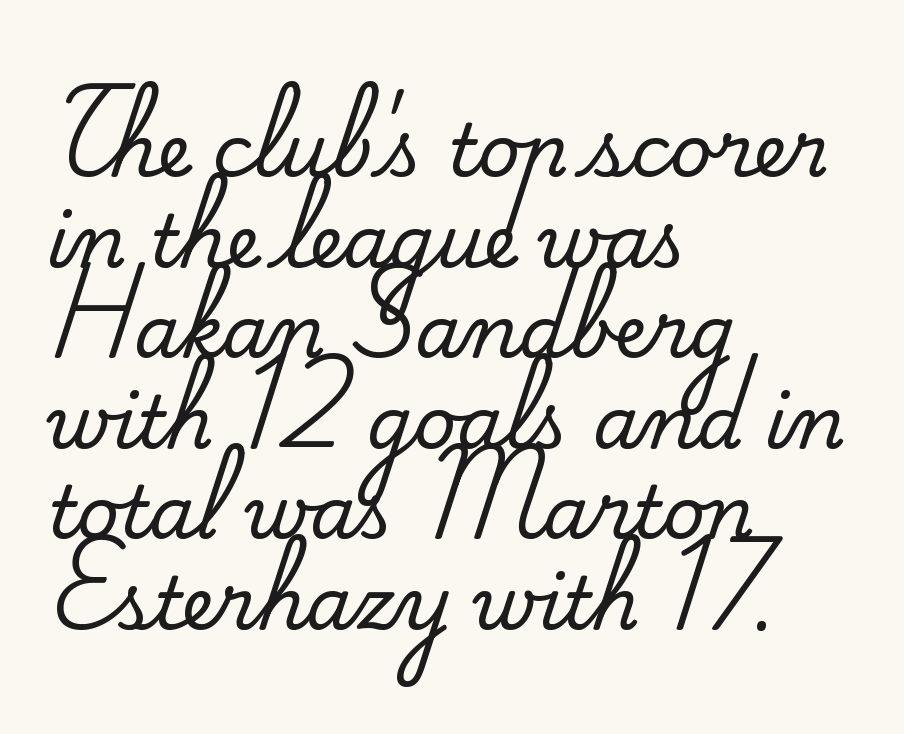
Q: Is the text italic (slanted)? A: Yes.
Q: Is the typeface a serif or a sans-serif typeface? A: Serif.
Q: Is the text underlined? A: No.
Q: How is the paragraph aligned? A: Left-aligned.
Q: Is the spacing between letters normal or unusually wide? A: Normal.
Q: Width (condensed, normal, or wide)? A: Normal.
Q: Stroke contrast? A: Medium.
Q: x-height? A: Small.
Q: Monospaced? A: No.
